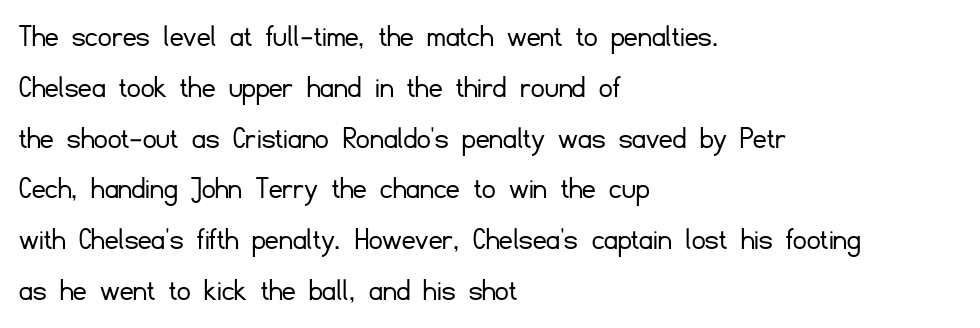
Q: Is the text bold? A: No.
Q: Is the text italic (slanted)? A: No, it is upright.
Q: Is the typeface a serif or a sans-serif typeface? A: Sans-serif.
Q: Is the text underlined? A: No.
Q: How is the paragraph aligned? A: Left-aligned.
Q: Is the spacing between letters normal or unusually wide? A: Normal.
Q: Is the spacing between lines tight, normal or loose? A: Normal.
Q: Width (condensed, normal, or wide)? A: Normal.
Q: Stroke contrast? A: Low.
Q: x-height? A: Small.
Q: Monospaced? A: No.
